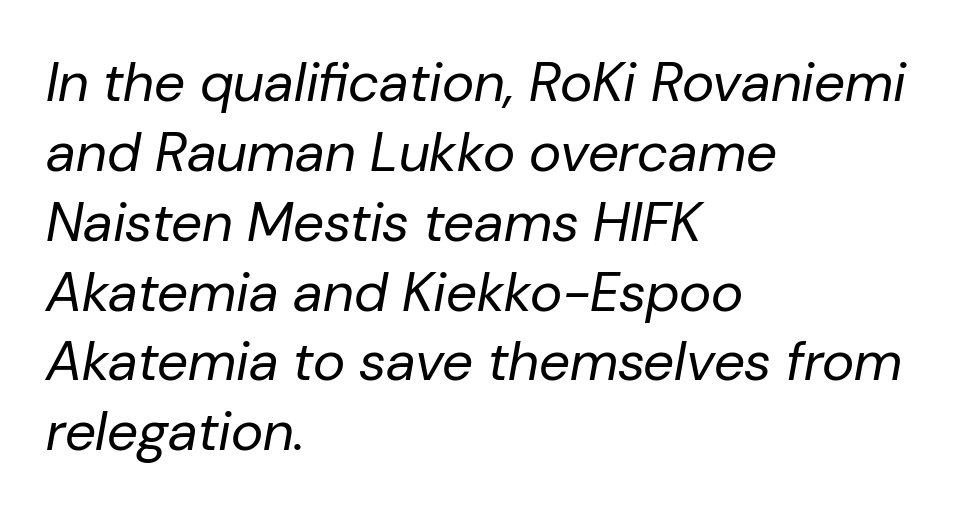
{"italic": "yes", "lean": "right", "slant_degrees": 10, "bold": "no", "weight": "regular", "width": "normal", "stroke_contrast": "low", "x_height": "medium", "monospaced": "no", "underline": "no", "align": "left", "line_spacing": "normal", "line_spacing_ratio": 1.27, "letter_spacing": "normal", "letter_spacing_em": 0.0, "glyph_px": 55}
